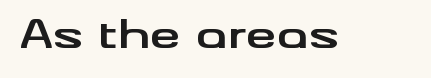
Q: Is the text bold? A: Yes.
Q: Is the text italic (slanted)? A: No, it is upright.
Q: Is the typeface a serif or a sans-serif typeface? A: Sans-serif.
Q: Is the text underlined? A: No.
Q: Is the spacing between letters normal or unusually wide? A: Normal.
Q: Width (condensed, normal, or wide)? A: Wide.
Q: Stroke contrast? A: Medium.
Q: x-height? A: Small.
Q: Monospaced? A: No.
